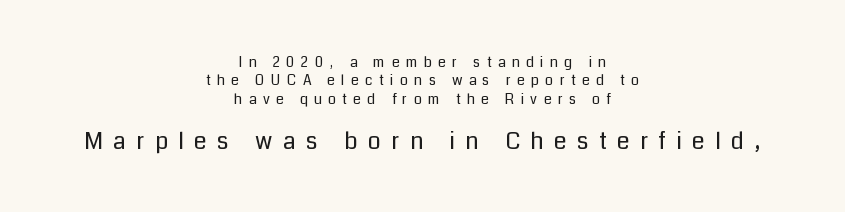
Q: Is the text bold? A: No.
Q: Is the text italic (slanted)? A: No, it is upright.
Q: Is the text underlined? A: No.
Q: How is the paragraph aligned? A: Centered.
Q: Is the spacing between letters normal or unusually wide? A: Unusually wide.
Q: Is the spacing between lines tight, normal or loose? A: Normal.
Q: Which block of text is set in a larger size, the first (top) or the second (bottom)? A: The second (bottom) one.
